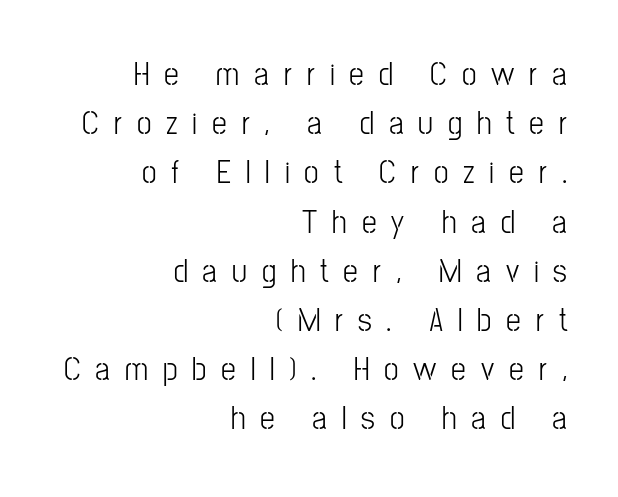
Typeset ragged left — the right edge is the straight one. Proportional: the letters do not fall into vertical columns. Does the lettering tilt? It doesn't — this is upright. This sample uses expanded letter spacing, leaving extra air between glyphs.
